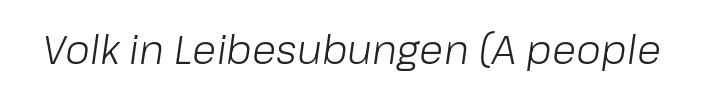
Q: Is the text bold? A: No.
Q: Is the text italic (slanted)? A: Yes, it leans right by about 8 degrees.
Q: Is the text underlined? A: No.
Q: Is the spacing between letters normal or unusually wide? A: Normal.
Q: Width (condensed, normal, or wide)? A: Normal.
Q: Stroke contrast? A: Low.
Q: x-height? A: Medium.
Q: Monospaced? A: No.
